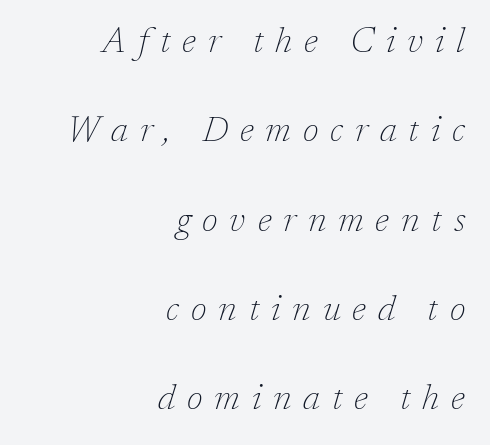
The image shows 36 px thin serif type, italic (leaning right); set right-aligned, loose line spacing (2.48x), unusually wide letter spacing (+0.33 em), not underlined; low stroke contrast and a medium x-height.
